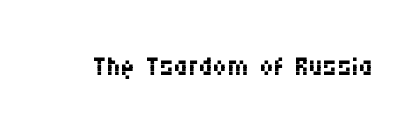
{"serif": "no", "italic": "no", "bold": "no", "weight": "regular", "width": "condensed", "stroke_contrast": "medium", "x_height": "large", "monospaced": "no", "underline": "no", "letter_spacing": "normal", "letter_spacing_em": 0.0, "glyph_px": 39}
